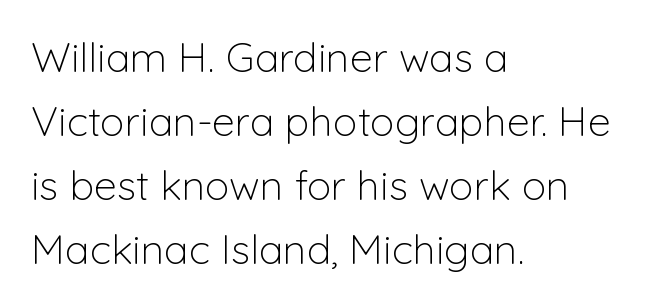
The image shows 41 px light sans-serif type, upright; set left-aligned, normal line spacing (1.56x), normal letter spacing, not underlined; low stroke contrast and a medium x-height.
